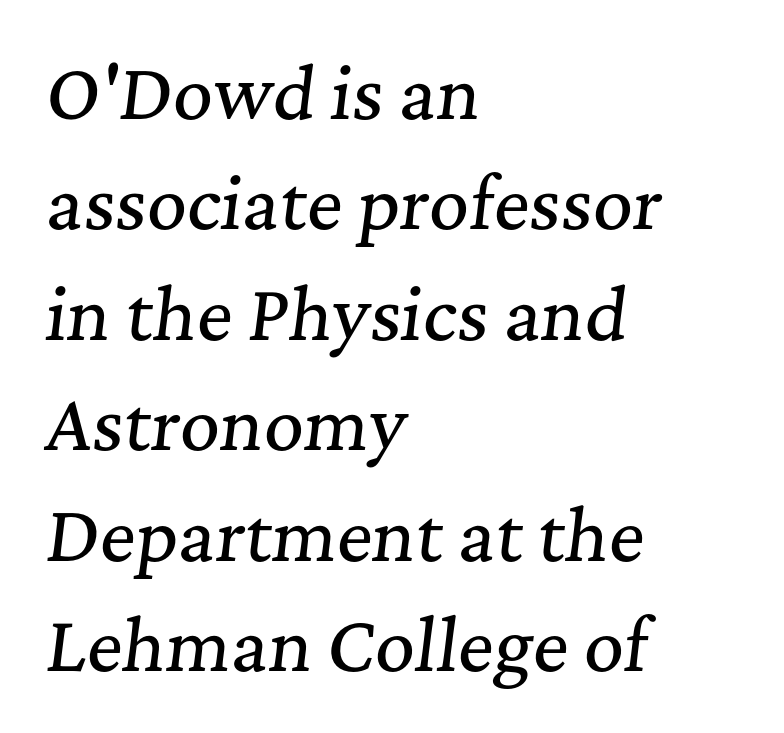
If you drew a line through each stem, it would be angled. The vertical gap from one line to the next is medium. Leftover space on each line is placed entirely after the last word. Examine the stroke ends and you'll spot serifs.
